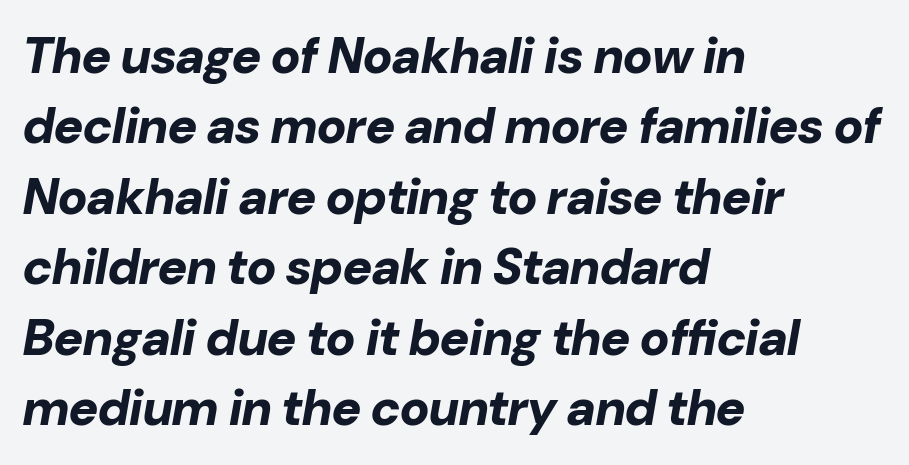
Caption: bold face, heavy strokes. The text block is weighted toward the left margin, trailing off unevenly rightward. Varying glyph widths throughout — classic text-font behaviour. Descenders are the only things crossing below the line. The gaps between neighbouring characters are ordinary and unremarkable. In terms of posture, this sample is oblique.
